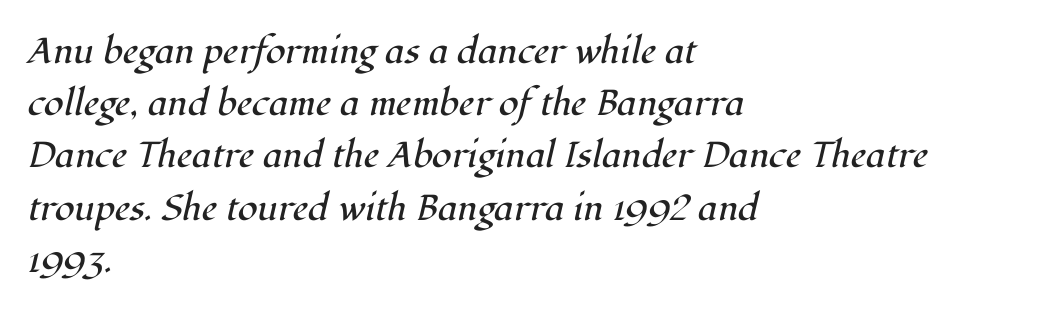
Q: Is the text bold? A: No.
Q: Is the text italic (slanted)? A: Yes, it leans right by about 12 degrees.
Q: Is the typeface a serif or a sans-serif typeface? A: Serif.
Q: Is the text underlined? A: No.
Q: How is the paragraph aligned? A: Left-aligned.
Q: Is the spacing between letters normal or unusually wide? A: Normal.
Q: Is the spacing between lines tight, normal or loose? A: Normal.
Q: Width (condensed, normal, or wide)? A: Normal.
Q: Stroke contrast? A: High.
Q: x-height? A: Medium.
Q: Monospaced? A: No.
